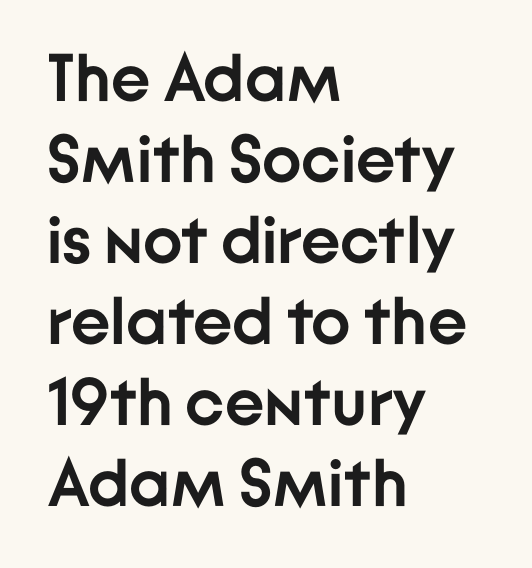
Honestly, there is no underline to notice here at all. Is the letter spacing exaggerated? No — it looks like the ordinary default. Every character sits straight up, as roman type does. The letters are bold, with thick, heavy strokes.
